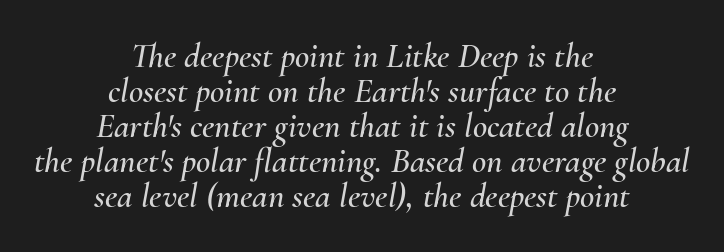
Posture: slanted. If you folded the block vertically in half, each line would mirror itself in length. The passage shown is not underscored anywhere. Inter-character spacing is left at the font's built-in metrics. How would I describe the line gaps? Narrow and economical. These lines are rendered in a variable-pitch font.
